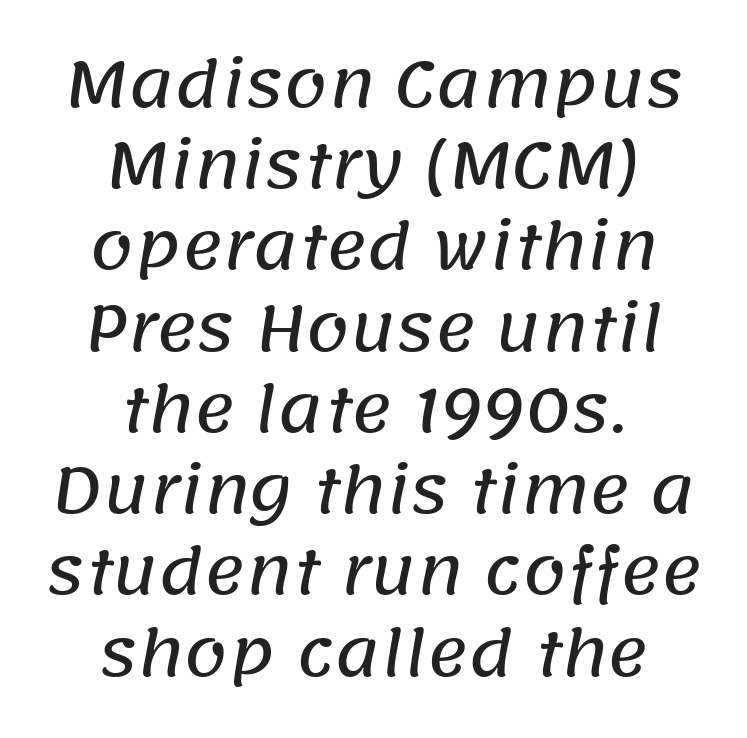
{"serif": "no", "width": "normal", "stroke_contrast": "low", "x_height": "large", "monospaced": "no", "underline": "no", "align": "center", "line_spacing": "normal", "line_spacing_ratio": 1.31, "letter_spacing": "normal", "letter_spacing_em": 0.0, "glyph_px": 62}
